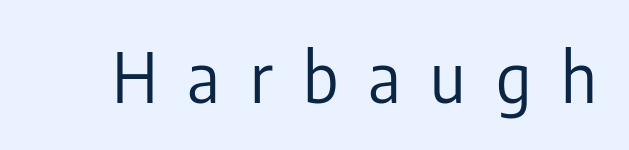
{"serif": "no", "italic": "no", "bold": "no", "weight": "regular", "width": "condensed", "stroke_contrast": "low", "x_height": "medium", "monospaced": "no", "underline": "no", "letter_spacing": "wide", "letter_spacing_em": 0.44, "glyph_px": 68}
